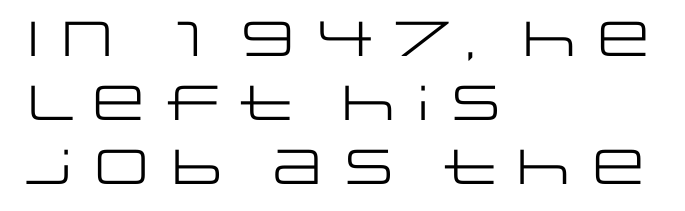
Q: Is the text bold? A: No.
Q: Is the text italic (slanted)? A: No, it is upright.
Q: Is the typeface a serif or a sans-serif typeface? A: Sans-serif.
Q: Is the text underlined? A: No.
Q: How is the paragraph aligned? A: Left-aligned.
Q: Is the spacing between letters normal or unusually wide? A: Normal.
Q: Is the spacing between lines tight, normal or loose? A: Normal.
Q: Width (condensed, normal, or wide)? A: Wide.
Q: Stroke contrast? A: Low.
Q: x-height? A: Large.
Q: Monospaced? A: No.
